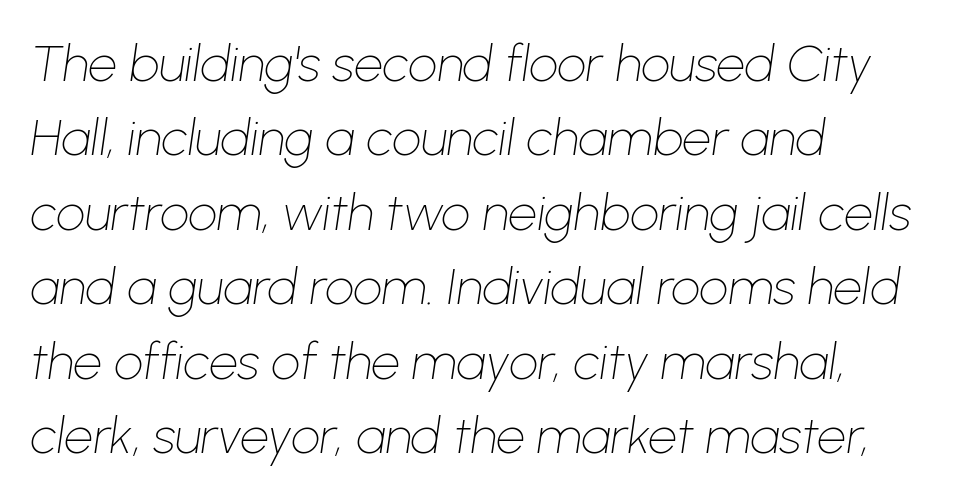
Q: Is the text bold? A: No.
Q: Is the text italic (slanted)? A: Yes, it leans right by about 8 degrees.
Q: Is the text underlined? A: No.
Q: How is the paragraph aligned? A: Left-aligned.
Q: Is the spacing between letters normal or unusually wide? A: Normal.
Q: Is the spacing between lines tight, normal or loose? A: Normal.
Q: Width (condensed, normal, or wide)? A: Normal.
Q: Stroke contrast? A: Low.
Q: x-height? A: Medium.
Q: Monospaced? A: No.
